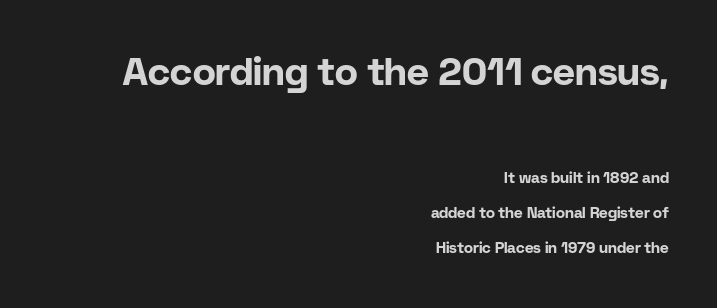
{"serif": "no", "italic": "no", "bold": "yes", "weight": "bold", "width": "normal", "stroke_contrast": "low", "x_height": "medium", "monospaced": "no", "underline": "no", "align": "right", "line_spacing": "loose", "line_spacing_ratio": 2.35, "letter_spacing": "normal", "letter_spacing_em": 0.0, "larger_block": "first", "size_ratio": 2.53, "glyph_px": 38}
